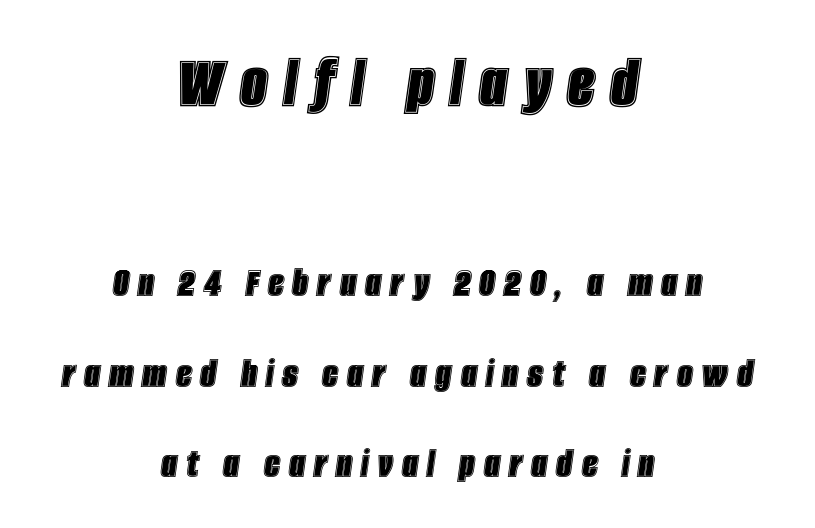
Q: Is the text italic (slanted)? A: Yes, it leans right by about 8 degrees.
Q: Is the text underlined? A: No.
Q: How is the paragraph aligned? A: Centered.
Q: Is the spacing between letters normal or unusually wide? A: Unusually wide.
Q: Is the spacing between lines tight, normal or loose? A: Loose.
Q: Which block of text is set in a larger size, the first (top) or the second (bottom)? A: The first (top) one.
Q: Width (condensed, normal, or wide)? A: Condensed.
Q: x-height? A: Large.
Q: Monospaced? A: No.
